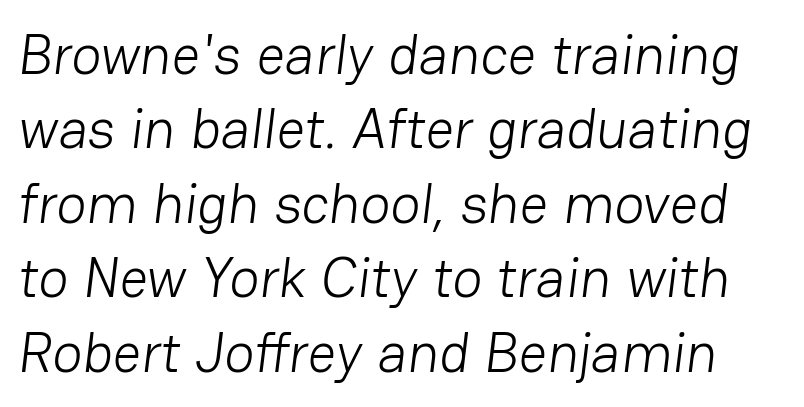
The image shows 56 px light sans-serif type; set normal line spacing (1.33x), normal letter spacing, not underlined; low stroke contrast and a medium x-height.
